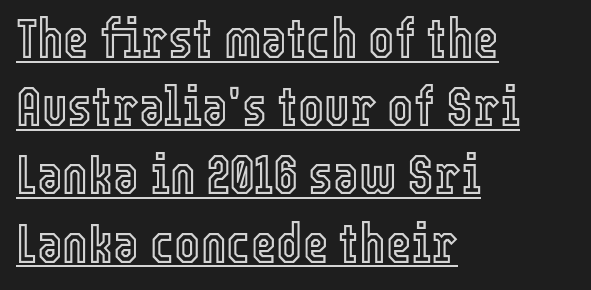
Q: Is the text italic (slanted)? A: No, it is upright.
Q: Is the text underlined? A: Yes.
Q: How is the paragraph aligned? A: Left-aligned.
Q: Is the spacing between letters normal or unusually wide? A: Normal.
Q: Width (condensed, normal, or wide)? A: Condensed.
Q: x-height? A: Medium.
Q: Monospaced? A: No.
